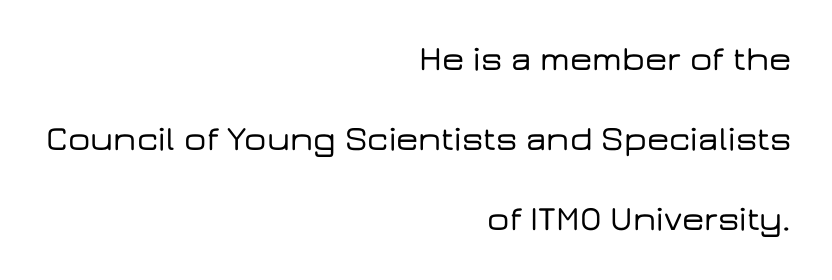
Q: Is the text italic (slanted)? A: No, it is upright.
Q: Is the typeface a serif or a sans-serif typeface? A: Sans-serif.
Q: Is the text underlined? A: No.
Q: How is the paragraph aligned? A: Right-aligned.
Q: Is the spacing between letters normal or unusually wide? A: Normal.
Q: Is the spacing between lines tight, normal or loose? A: Loose.
Q: Width (condensed, normal, or wide)? A: Wide.
Q: Stroke contrast? A: Low.
Q: x-height? A: Medium.
Q: Monospaced? A: No.
